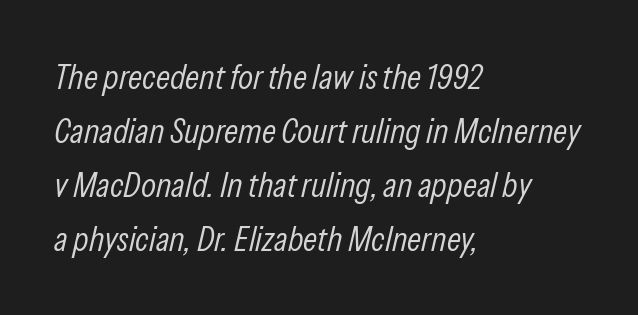
Stroke mass is kept to a normal reading level or below. These lines stack with their left ends in a neat column. This sample uses an oblique cut, with every glyph tilted off the vertical. Bare-footed words on every line. The face used here is proportionally spaced, like ordinary book or web type. This rendering leaves character spacing at its baseline value.
